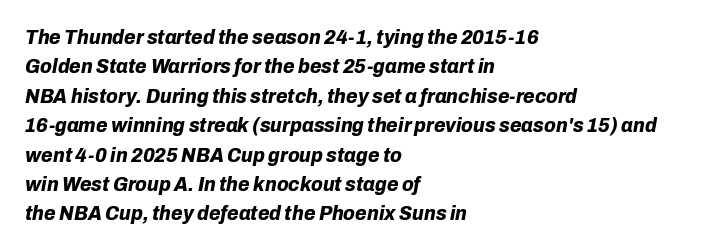
The image shows 21 px bold type, italic (leaning right); set left-aligned, normal line spacing (1.4x), normal letter spacing, not underlined.
